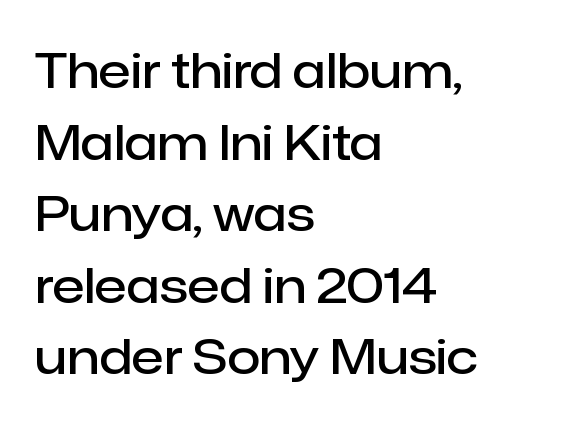
Q: Is the text bold? A: Semi-bold.
Q: Is the text italic (slanted)? A: No, it is upright.
Q: Is the typeface a serif or a sans-serif typeface? A: Sans-serif.
Q: Is the text underlined? A: No.
Q: How is the paragraph aligned? A: Left-aligned.
Q: Is the spacing between letters normal or unusually wide? A: Normal.
Q: Is the spacing between lines tight, normal or loose? A: Normal.
Q: Width (condensed, normal, or wide)? A: Normal.
Q: Stroke contrast? A: Low.
Q: x-height? A: Medium.
Q: Monospaced? A: No.
